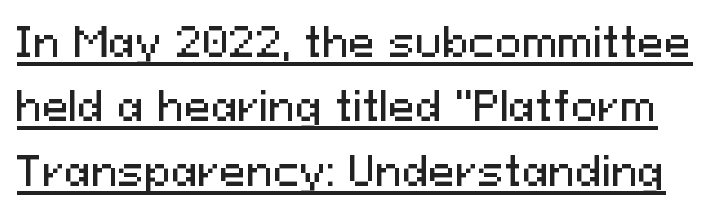
Q: Is the text italic (slanted)? A: No, it is upright.
Q: Is the typeface a serif or a sans-serif typeface? A: Sans-serif.
Q: Is the text underlined? A: Yes.
Q: Is the spacing between letters normal or unusually wide? A: Normal.
Q: Is the spacing between lines tight, normal or loose? A: Normal.
Q: Width (condensed, normal, or wide)? A: Normal.
Q: Stroke contrast? A: Medium.
Q: x-height? A: Medium.
Q: Monospaced? A: No.
